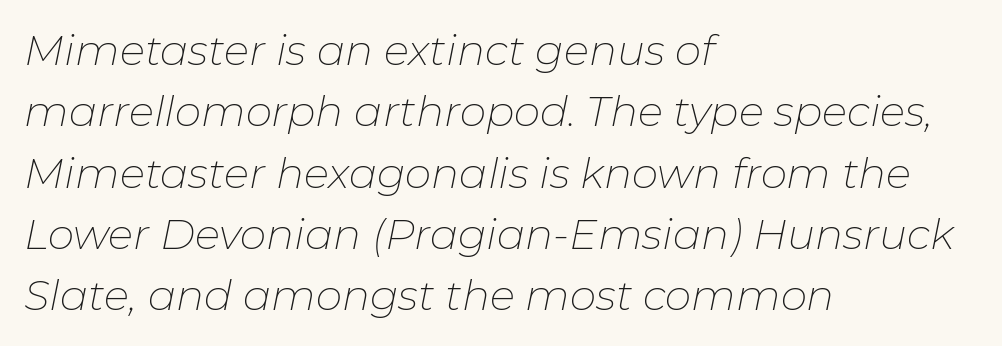
Q: Is the text bold? A: No.
Q: Is the text italic (slanted)? A: Yes, it leans right by about 11 degrees.
Q: Is the text underlined? A: No.
Q: How is the paragraph aligned? A: Left-aligned.
Q: Is the spacing between letters normal or unusually wide? A: Normal.
Q: Is the spacing between lines tight, normal or loose? A: Normal.
Q: Width (condensed, normal, or wide)? A: Normal.
Q: Stroke contrast? A: Low.
Q: x-height? A: Medium.
Q: Monospaced? A: No.
